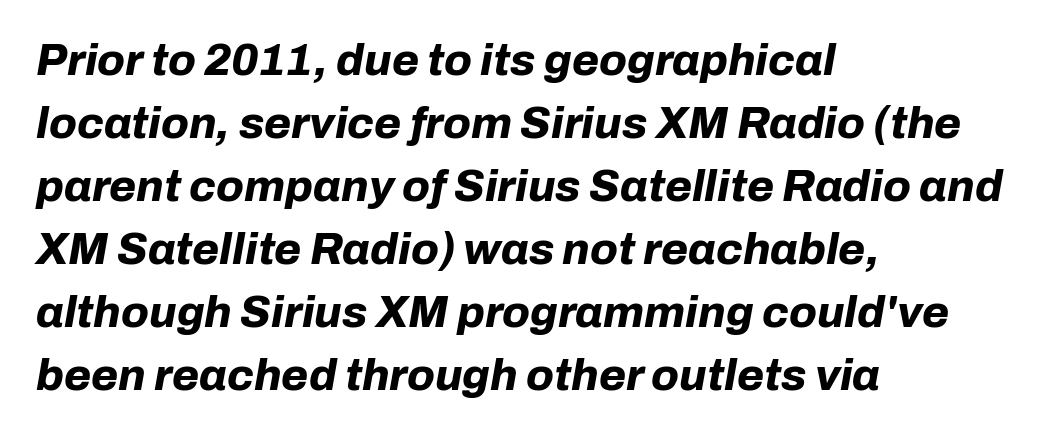
Reading down the block, your eye returns to a fixed left position each line. Tall strokes in this sample are angled rather than plumb. These lines carry a lot of weight — the face is fully bold. The gap between lines stays unmarked.
